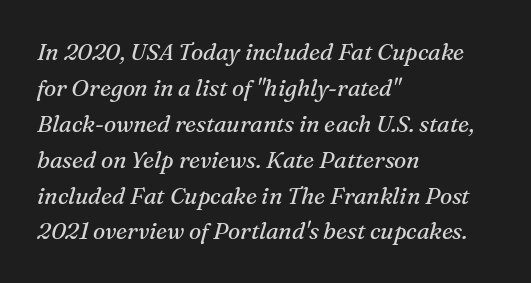
In terms of letterspacing, this is plain default setting. Decoration check: the copy has no underline. Nothing heavy about these letters — not bold at all. Regular leading. Leftover space on each line is placed entirely after the last word.
